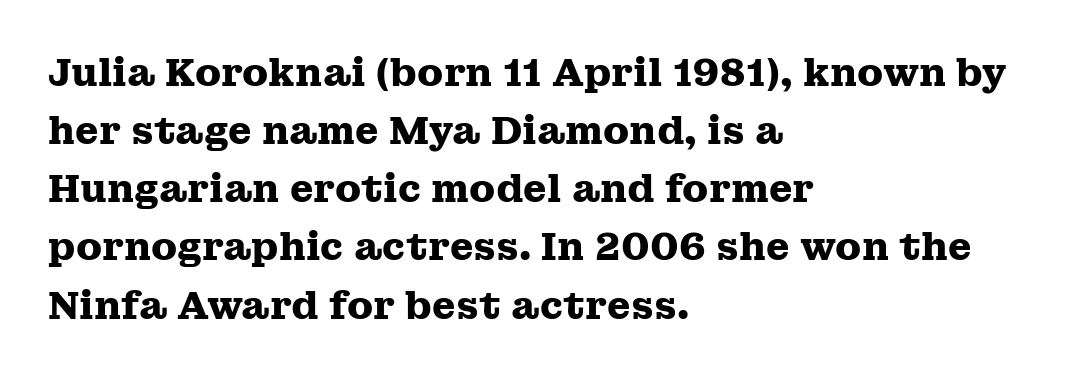
How are the letters spaced? Ordinarily, with no added tracking. A student would call this left alignment; a typographer would say flush left, rag right. Successive baselines arrive at the customary interval. The characters look thick and weighty, a clear bold.
